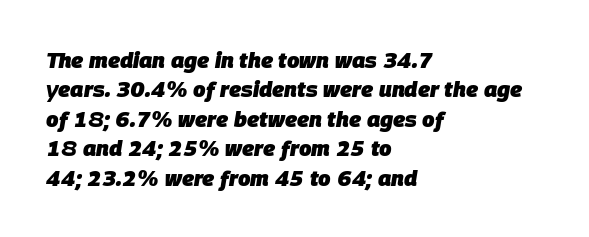
The image shows 22 px bold type, italic (leaning right); set left-aligned, normal line spacing (1.34x), normal letter spacing, not underlined.
